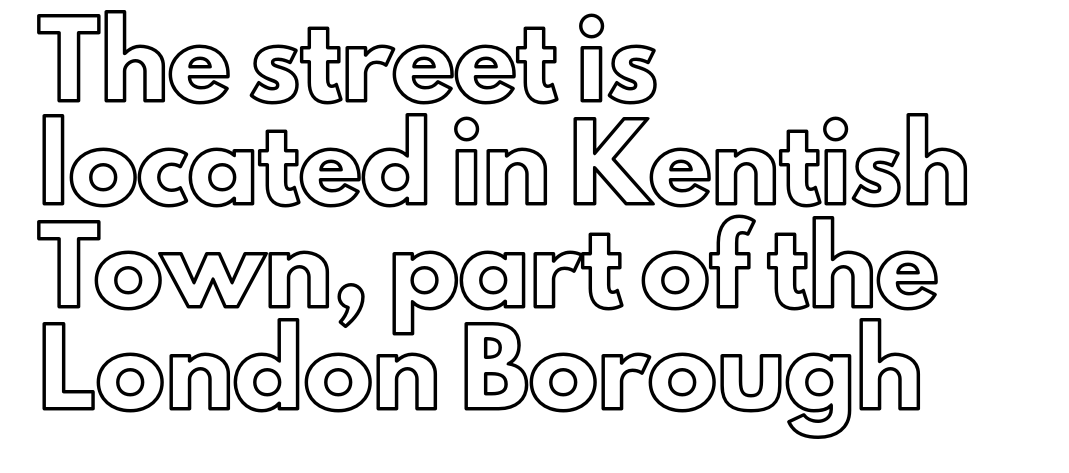
The image shows 69 px text type, upright; set left-aligned, normal line spacing (1.49x), normal letter spacing, not underlined; a small x-height.
